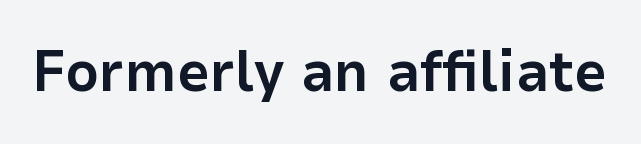
Proportional: the letters do not fall into vertical columns. These lines were composed using upright roman letters. Quick note: underline off. Look at the bottom of the vertical strokes: they stop flat, with no serifs. Look at the stroke-to-counter ratio: heavy, a bold.
